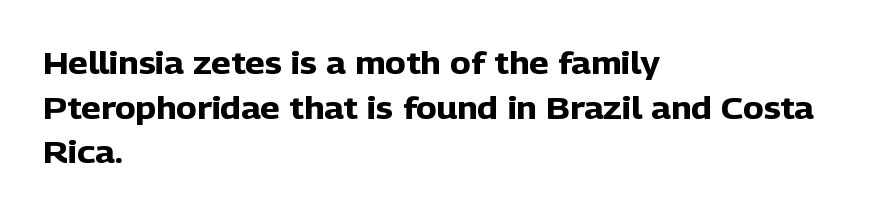
The image shows 31 px heavy sans-serif type, upright; set left-aligned, normal line spacing (1.44x), normal letter spacing, not underlined; low stroke contrast and a medium x-height.
